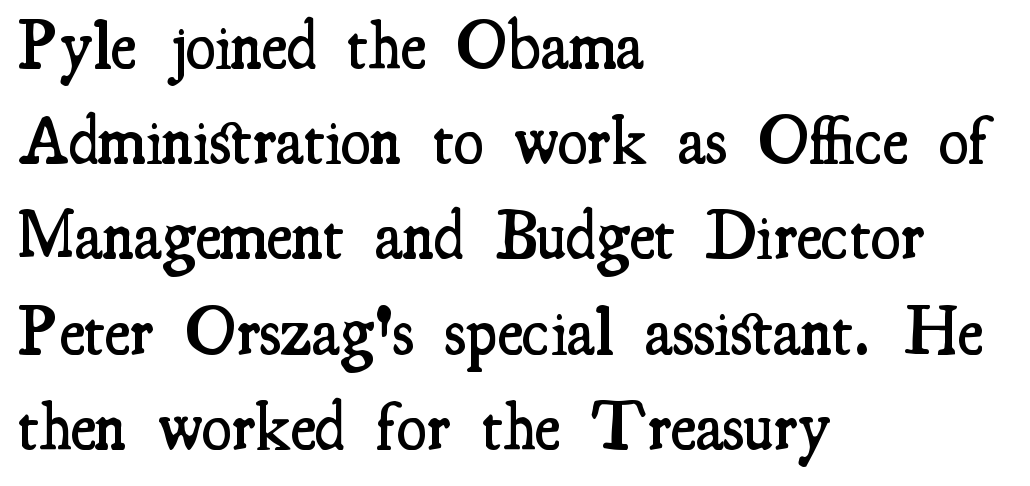
Note the varied advance widths — an 'i' is clearly narrower than an 'm'. This sample uses a serif face. Upright lettering throughout. These lines are set flush left with a ragged right edge.
